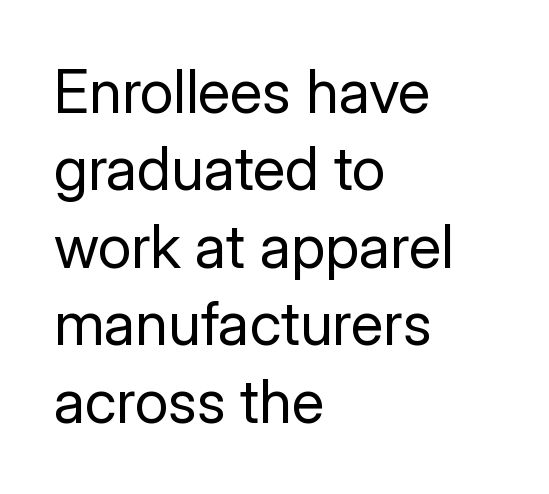
Q: Is the text bold? A: No.
Q: Is the text italic (slanted)? A: No, it is upright.
Q: Is the typeface a serif or a sans-serif typeface? A: Sans-serif.
Q: Is the text underlined? A: No.
Q: How is the paragraph aligned? A: Left-aligned.
Q: Is the spacing between letters normal or unusually wide? A: Normal.
Q: Is the spacing between lines tight, normal or loose? A: Normal.
Q: Width (condensed, normal, or wide)? A: Normal.
Q: Stroke contrast? A: Low.
Q: x-height? A: Medium.
Q: Monospaced? A: No.
